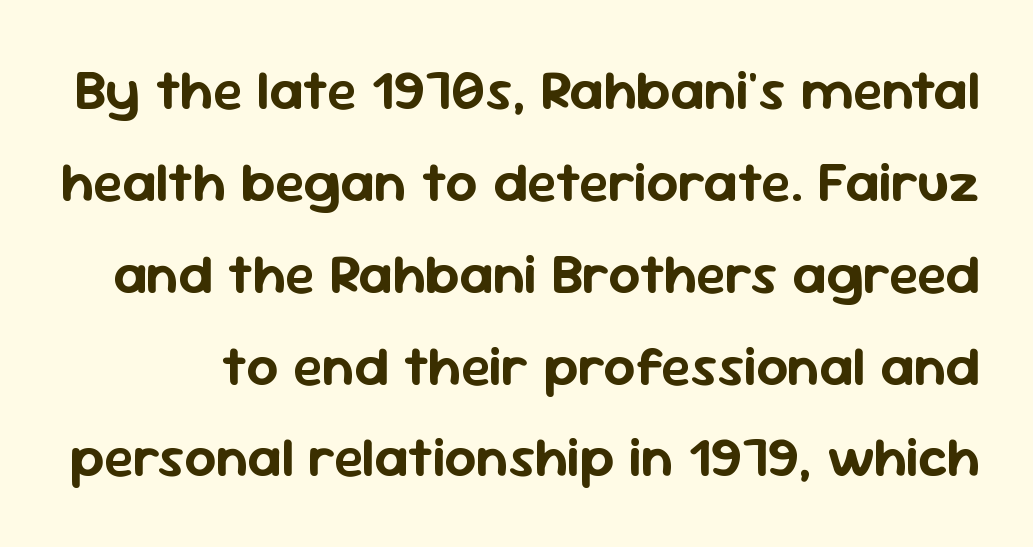
Q: Is the text italic (slanted)? A: No, it is upright.
Q: Is the typeface a serif or a sans-serif typeface? A: Sans-serif.
Q: Is the text underlined? A: No.
Q: Is the spacing between letters normal or unusually wide? A: Normal.
Q: Is the spacing between lines tight, normal or loose? A: Normal.
Q: Width (condensed, normal, or wide)? A: Normal.
Q: Stroke contrast? A: Low.
Q: x-height? A: Medium.
Q: Monospaced? A: No.
